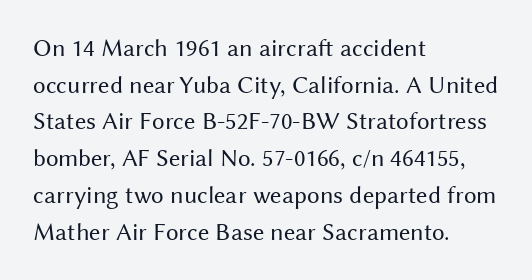
Weight: in the light-to-regular range. In CSS terms this would be text-align: left. The letters stand straight up with perfectly vertical stems. Each new line begins a customary step beneath the previous one. Characters follow at the spacing the type designer built in.
